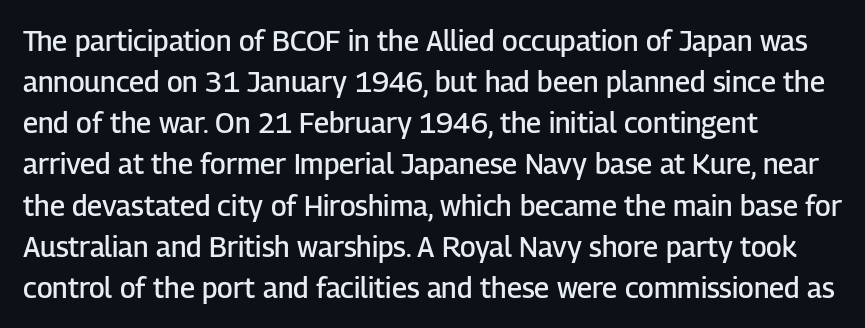
The image shows 28 px semibold sans-serif type, upright; set left-aligned, normal line spacing (1.47x), normal letter spacing, not underlined; low stroke contrast and a medium x-height.
